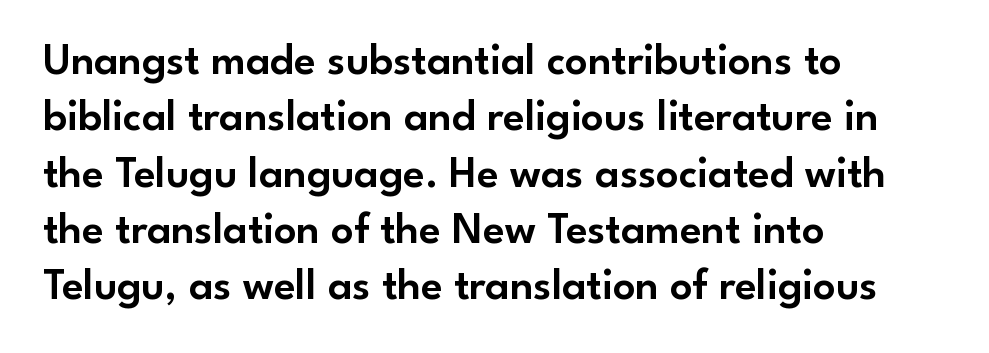
Inter-character spacing is left at the font's built-in metrics. The space between consecutive lines is moderate. The rendering uses natural spacing where letterforms have individual widths. Designer's note — italics off, roman on.
